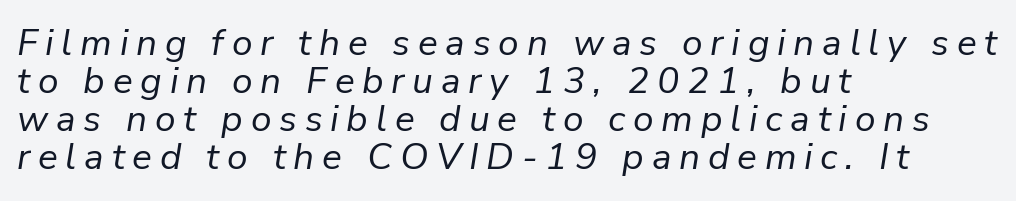
Q: Is the text bold? A: No.
Q: Is the text italic (slanted)? A: Yes, it leans right by about 9 degrees.
Q: Is the text underlined? A: No.
Q: How is the paragraph aligned? A: Left-aligned.
Q: Is the spacing between letters normal or unusually wide? A: Unusually wide.
Q: Is the spacing between lines tight, normal or loose? A: Tight.
Q: Width (condensed, normal, or wide)? A: Normal.
Q: Stroke contrast? A: Low.
Q: x-height? A: Medium.
Q: Monospaced? A: No.
